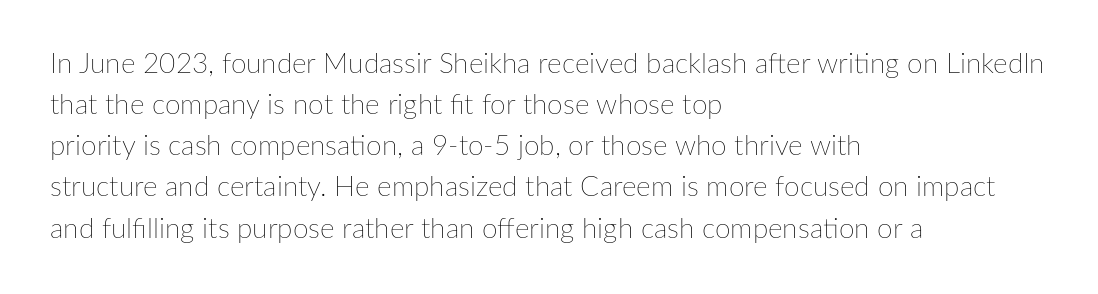
The image shows 28 px thin type, upright; set left-aligned, normal line spacing (1.47x), normal letter spacing, not underlined; low stroke contrast and a medium x-height.
